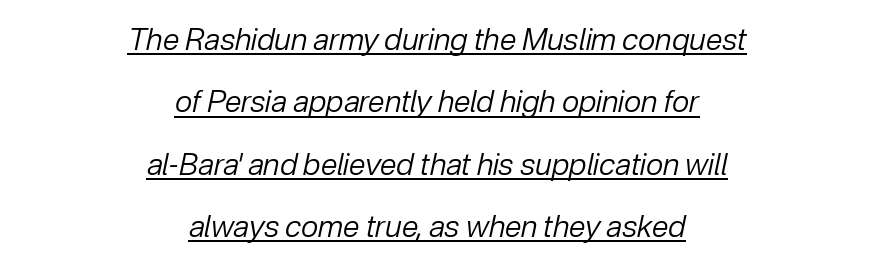
{"italic": "yes", "lean": "right", "slant_degrees": 12, "bold": "no", "weight": "regular", "width": "normal", "stroke_contrast": "low", "x_height": "medium", "monospaced": "no", "underline": "yes", "align": "center", "line_spacing": "loose", "line_spacing_ratio": 2.08, "letter_spacing": "normal", "letter_spacing_em": 0.0, "glyph_px": 30}
